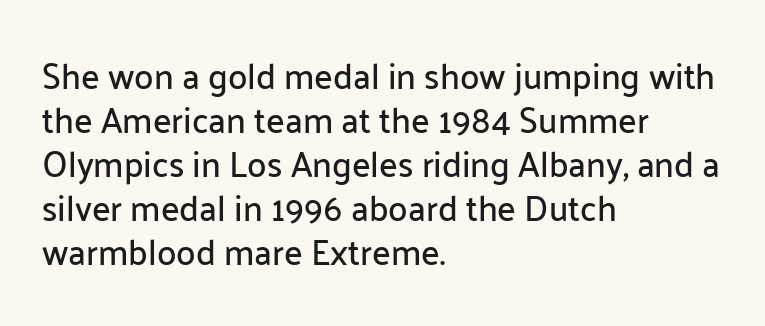
{"serif": "no", "italic": "no", "width": "normal", "stroke_contrast": "low", "x_height": "medium", "monospaced": "no", "underline": "no", "align": "left", "line_spacing": "normal", "line_spacing_ratio": 1.26, "letter_spacing": "normal", "letter_spacing_em": 0.0, "glyph_px": 35}
